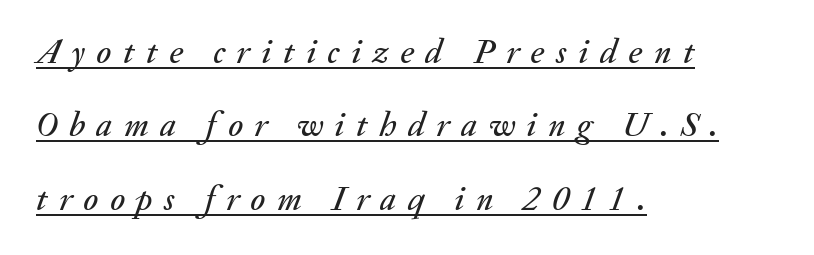
Q: Is the text italic (slanted)? A: Yes, it leans right by about 20 degrees.
Q: Is the text underlined? A: Yes.
Q: How is the paragraph aligned? A: Left-aligned.
Q: Is the spacing between letters normal or unusually wide? A: Unusually wide.
Q: Is the spacing between lines tight, normal or loose? A: Loose.
Q: Width (condensed, normal, or wide)? A: Normal.
Q: Stroke contrast? A: Medium.
Q: x-height? A: Small.
Q: Monospaced? A: No.
